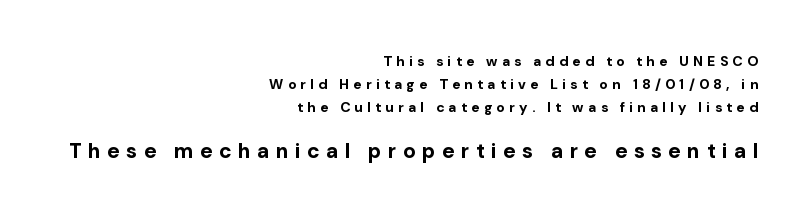
{"italic": "no", "bold": "yes", "underline": "no", "align": "right", "line_spacing": "normal", "line_spacing_ratio": 1.63, "letter_spacing": "wide", "letter_spacing_em": 0.31, "larger_block": "second", "size_ratio": 1.5, "glyph_px": 21}
